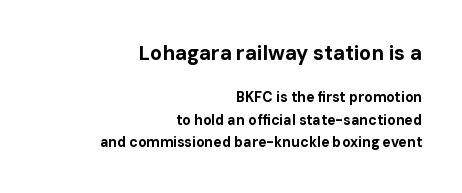
The image shows 20 px bold type, upright; set right-aligned, normal line spacing (1.61x), normal letter spacing, not underlined; the first (top) block is 1.43x larger.
